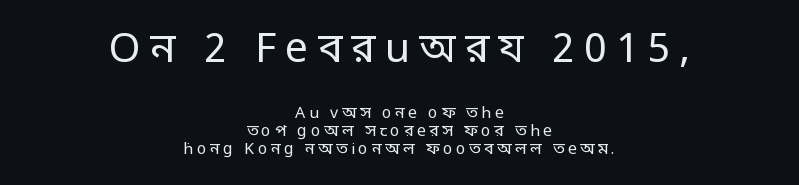
{"serif": "no", "italic": "no", "bold": "no", "weight": "regular", "width": "condensed", "stroke_contrast": "low", "monospaced": "no", "underline": "no", "align": "center", "line_spacing": "tight", "line_spacing_ratio": 1.12, "letter_spacing": "wide", "letter_spacing_em": 0.22, "larger_block": "first", "size_ratio": 2.56, "glyph_px": 41}
